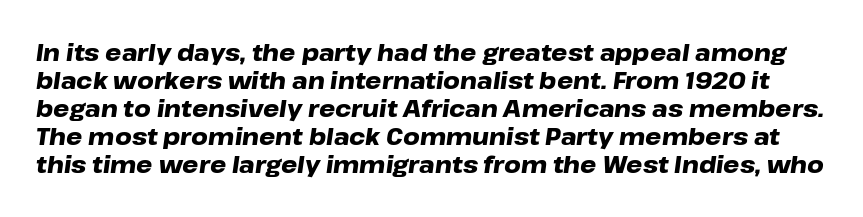
{"italic": "yes", "lean": "right", "slant_degrees": 8, "bold": "yes", "underline": "no", "line_spacing_ratio": 1.22, "letter_spacing": "normal", "letter_spacing_em": 0.0, "glyph_px": 23}
